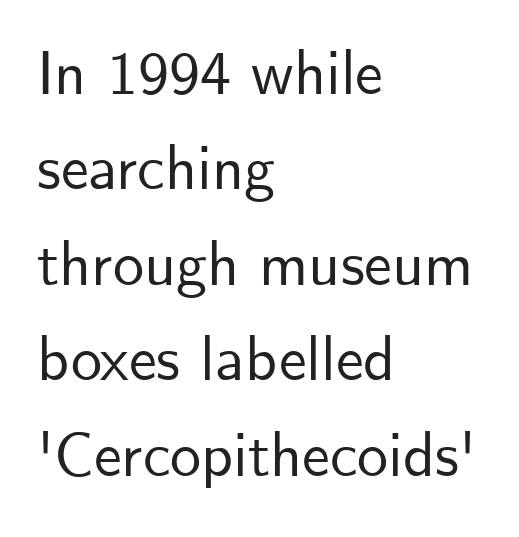
The type family on display is of the sans-serif kind. This rendering uses left alignment, leaving the right contour irregular. Characters follow at the spacing the type designer built in. Nope, not italic — everything's standing straight.
